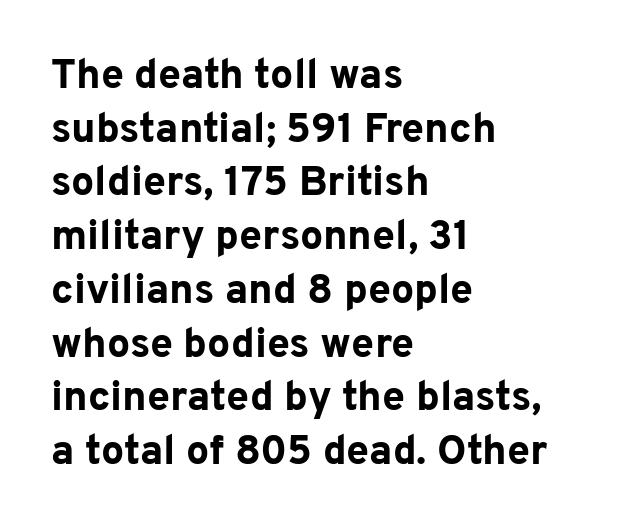
{"serif": "no", "italic": "no", "bold": "yes", "weight": "bold", "width": "normal", "stroke_contrast": "low", "x_height": "medium", "monospaced": "no", "underline": "no", "align": "left", "line_spacing": "normal", "line_spacing_ratio": 1.31, "letter_spacing": "normal", "letter_spacing_em": 0.0, "glyph_px": 41}
